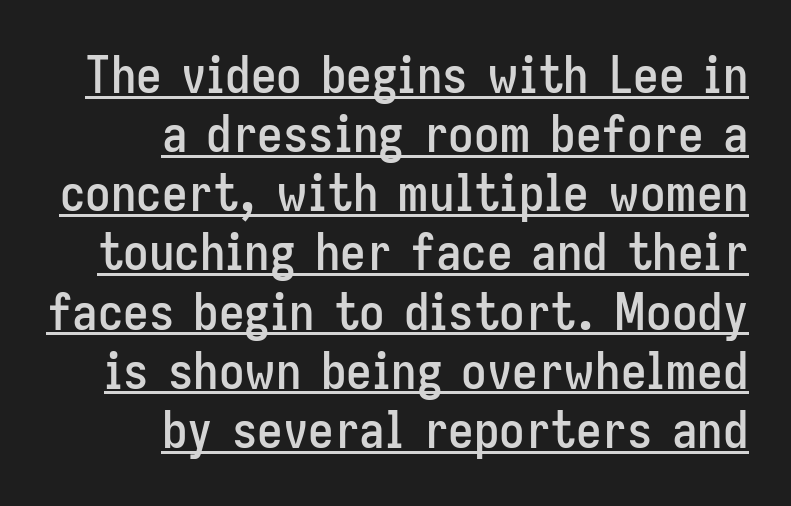
A continuous stroke trails under the words, as in a hyperlink. Caption: multi-line text, flush right, ragged left. Examine the stroke ends and you'll find no serifs. The passage shown is typed in a proportional face where columns would drift.
